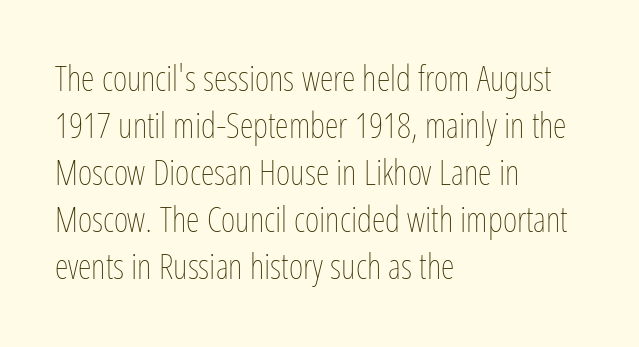
Q: Is the text bold? A: No.
Q: Is the text italic (slanted)? A: No, it is upright.
Q: Is the text underlined? A: No.
Q: How is the paragraph aligned? A: Left-aligned.
Q: Is the spacing between letters normal or unusually wide? A: Normal.
Q: Is the spacing between lines tight, normal or loose? A: Normal.
Q: Width (condensed, normal, or wide)? A: Condensed.
Q: Stroke contrast? A: Low.
Q: x-height? A: Medium.
Q: Monospaced? A: No.
